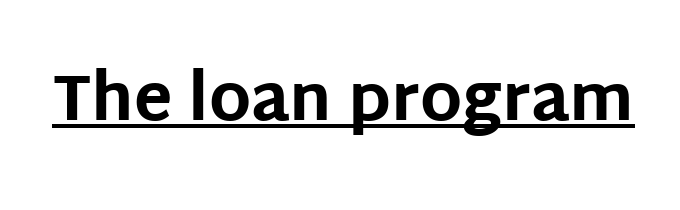
{"serif": "no", "italic": "no", "bold": "yes", "weight": "bold", "width": "normal", "stroke_contrast": "low", "x_height": "large", "monospaced": "no", "underline": "yes", "letter_spacing": "normal", "letter_spacing_em": 0.0, "glyph_px": 64}
